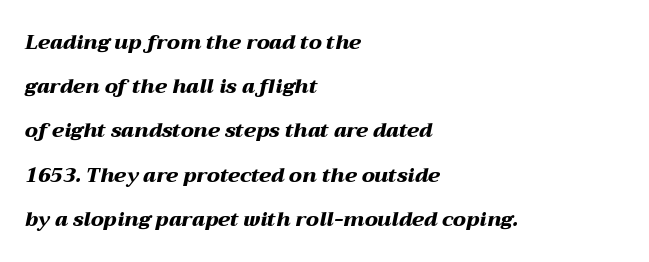
{"italic": "yes", "lean": "right", "slant_degrees": 12, "bold": "yes", "underline": "no", "align": "left", "line_spacing": "loose", "line_spacing_ratio": 2.21, "letter_spacing": "normal", "letter_spacing_em": 0.0, "glyph_px": 20}
